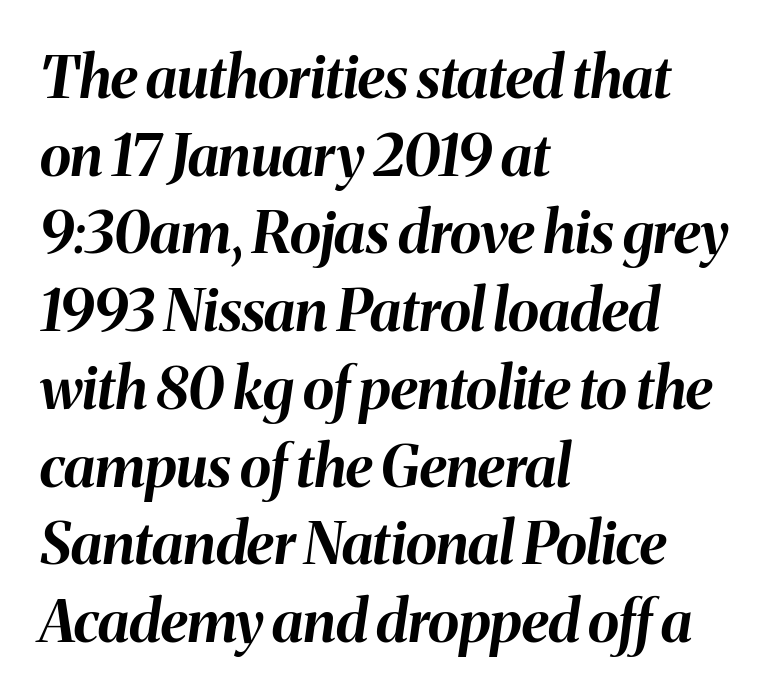
Italic? Definitely — the glyphs are oblique. Students, note that the glyphs here touch the page at normal intervals. The lines sit at an ordinary, default distance from one another. A student would call this left alignment; a typographer would say flush left, rag right. Lines of text with bare space underneath. What weight is shown? A full bold with thick strokes.
